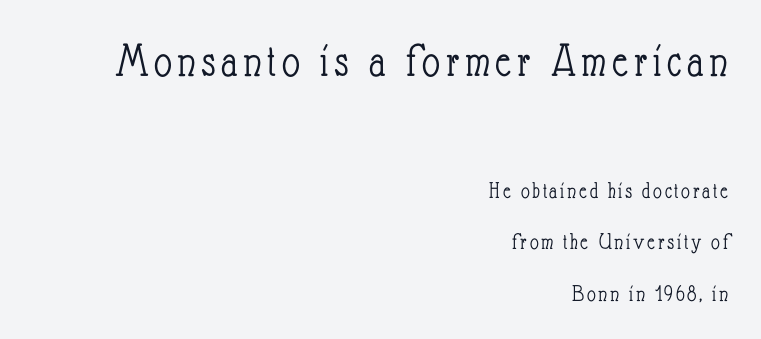
All the whitespace from short lines collects on the left. The face used here is proportionally spaced, like ordinary book or web type. This layout puts the oversized block above and the modest block below. Decoration check: the copy has no underline. The weight would be labelled regular, book, light, or lighter still.
